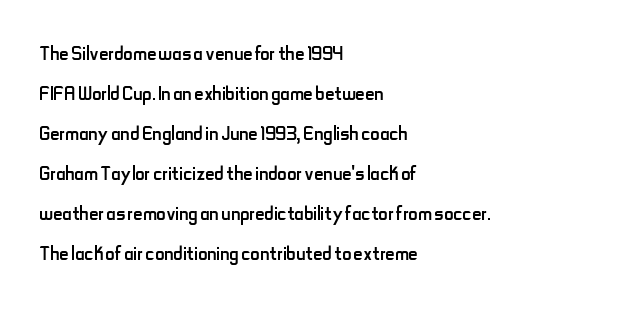
The image shows 26 px text type, upright; set left-aligned, normal line spacing (1.54x), normal letter spacing, not underlined.
